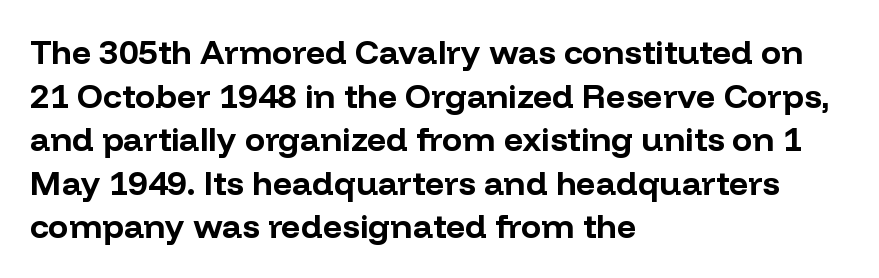
The image shows 34 px bold sans-serif type, upright; set left-aligned, normal line spacing (1.28x), normal letter spacing, not underlined; low stroke contrast and a medium x-height.
